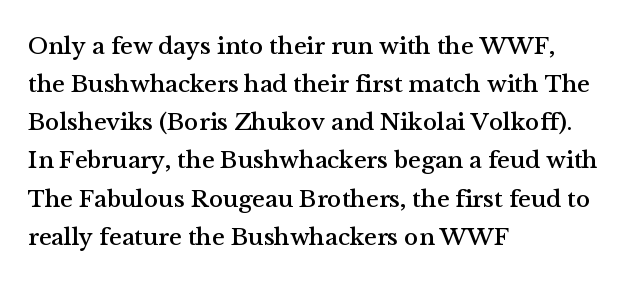
Q: Is the text italic (slanted)? A: No, it is upright.
Q: Is the text underlined? A: No.
Q: How is the paragraph aligned? A: Left-aligned.
Q: Is the spacing between letters normal or unusually wide? A: Normal.
Q: Is the spacing between lines tight, normal or loose? A: Normal.
